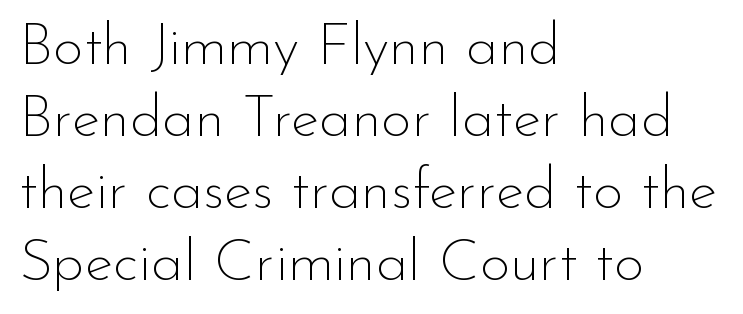
The image shows 59 px thin sans-serif type, upright; set left-aligned, line spacing 1.22x, normal letter spacing, not underlined; low stroke contrast and a small x-height.
